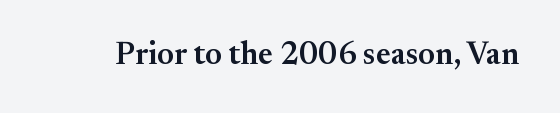
Q: Is the text bold? A: Semi-bold.
Q: Is the text italic (slanted)? A: No, it is upright.
Q: Is the typeface a serif or a sans-serif typeface? A: Serif.
Q: Is the text underlined? A: No.
Q: Is the spacing between letters normal or unusually wide? A: Normal.
Q: Width (condensed, normal, or wide)? A: Normal.
Q: Stroke contrast? A: Medium.
Q: x-height? A: Small.
Q: Monospaced? A: No.
